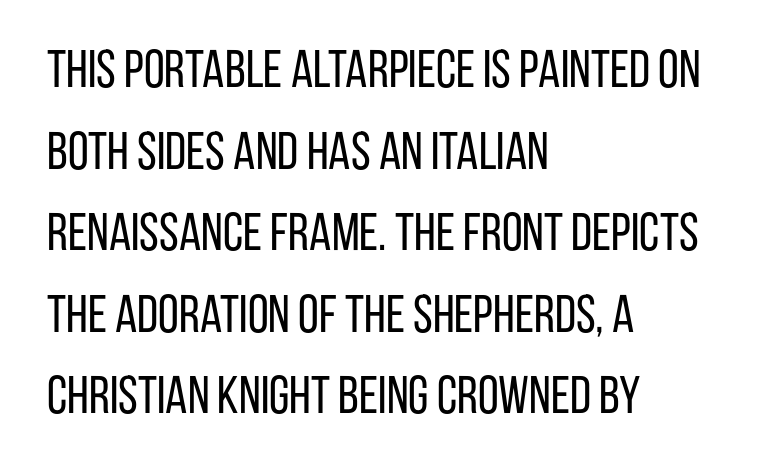
Every row of glyphs begins at an identical x-position on the left. Stroke thickness stays within the range of a standard reading face or lighter. Interline gaps are of average width in this sample. Check the space under the baseline: it is left empty.
